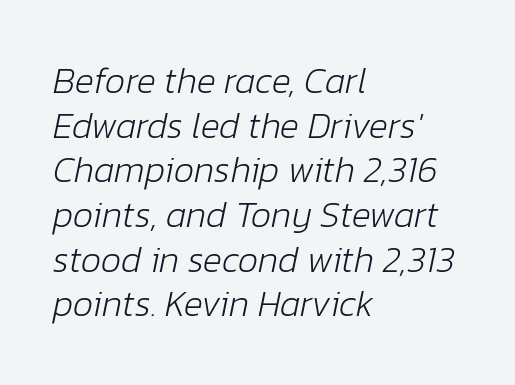
The image shows 36 px light type, italic (leaning right); set left-aligned, line spacing 1.24x, normal letter spacing, not underlined; low stroke contrast and a medium x-height.
